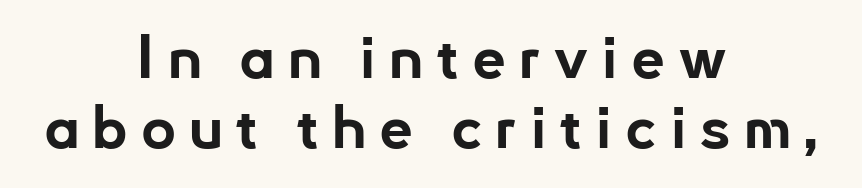
Is this a fixed-width face? No — the glyphs have proportional, varying widths. The strokes are fattened all the way to bold. A sans-serif font was chosen for this passage. Italic: no, the glyphs are upright roman. The glyphs are unaccompanied by any horizontal stroke below them.
